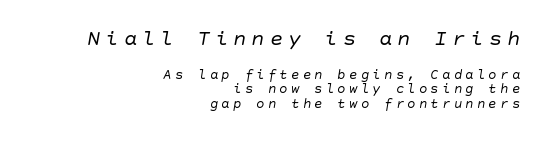
{"italic": "yes", "lean": "right", "slant_degrees": 10, "bold": "no", "underline": "no", "align": "right", "line_spacing": "tight", "line_spacing_ratio": 1.02, "letter_spacing": "wide", "letter_spacing_em": 0.23, "larger_block": "first", "size_ratio": 1.57, "glyph_px": 22}
